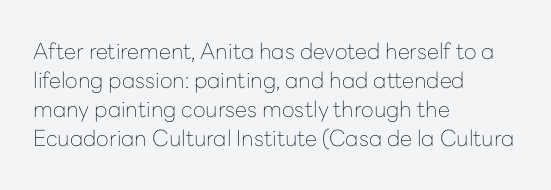
The image shows 22 px text type, upright; set left-aligned, normal line spacing (1.32x), normal letter spacing, not underlined.
